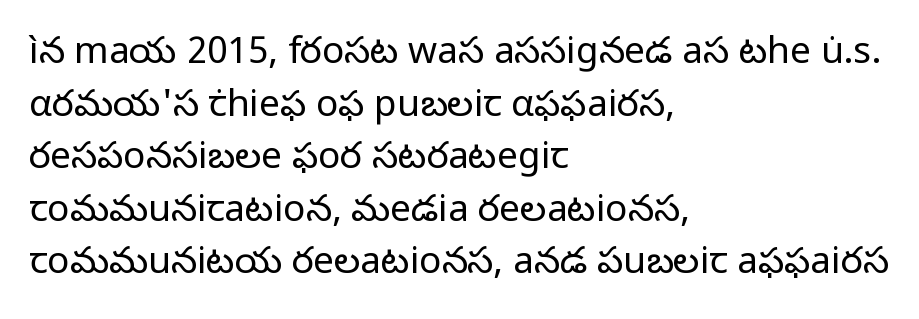
The image shows 37 px regular-weight sans-serif type, upright; set left-aligned, normal line spacing (1.42x), normal letter spacing, not underlined; low stroke contrast and a medium x-height.
